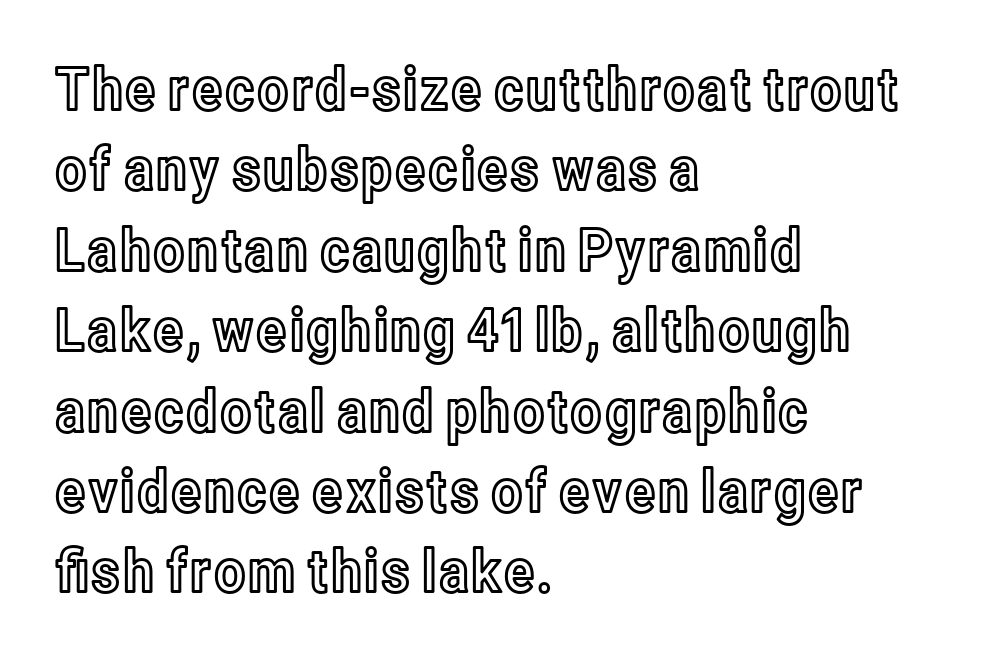
Q: Is the text italic (slanted)? A: No, it is upright.
Q: Is the text underlined? A: No.
Q: How is the paragraph aligned? A: Left-aligned.
Q: Is the spacing between letters normal or unusually wide? A: Normal.
Q: Is the spacing between lines tight, normal or loose? A: Normal.
Q: Width (condensed, normal, or wide)? A: Condensed.
Q: x-height? A: Medium.
Q: Monospaced? A: No.
